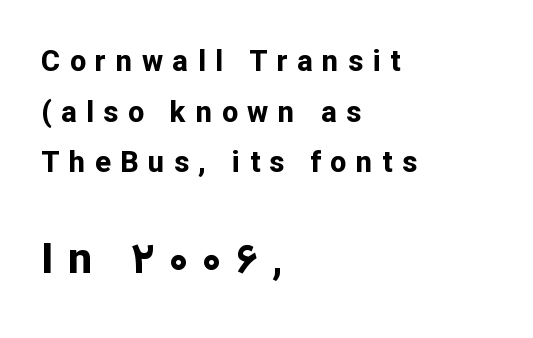
{"serif": "no", "italic": "no", "bold": "yes", "weight": "bold", "width": "normal", "stroke_contrast": "low", "x_height": "medium", "monospaced": "no", "underline": "no", "align": "left", "line_spacing_ratio": 1.75, "letter_spacing": "wide", "letter_spacing_em": 0.33, "larger_block": "second", "size_ratio": 1.48, "glyph_px": 43}
